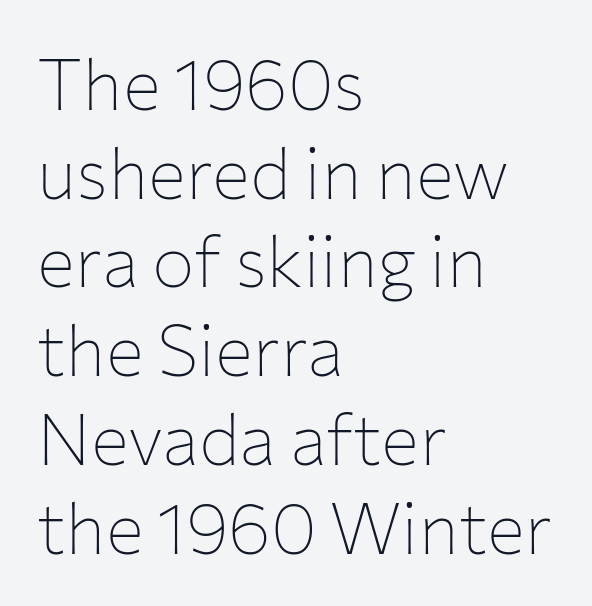
{"serif": "no", "italic": "no", "bold": "no", "weight": "thin", "width": "normal", "stroke_contrast": "low", "x_height": "medium", "monospaced": "no", "underline": "no", "align": "left", "line_spacing": "normal", "line_spacing_ratio": 1.25, "letter_spacing": "normal", "letter_spacing_em": 0.0, "glyph_px": 71}
